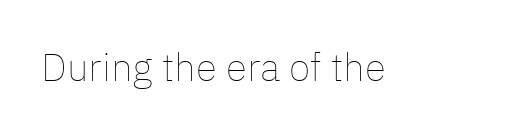
The area under the type is left untouched. No extra ink here — the face is not bold. Each word holds together tightly as a unit, with standard inter-letter gaps. Looks like regular typesetting: each glyph gets only the width it needs. If you drew a line through each stem, it would be perfectly vertical.
